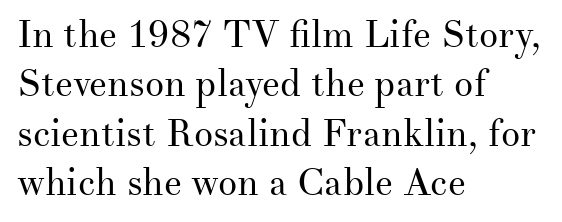
{"serif": "yes", "italic": "no", "bold": "no", "weight": "regular", "width": "normal", "stroke_contrast": "medium", "x_height": "small", "monospaced": "no", "underline": "no", "align": "left", "line_spacing": "normal", "line_spacing_ratio": 1.3, "letter_spacing": "normal", "letter_spacing_em": 0.0, "glyph_px": 38}
